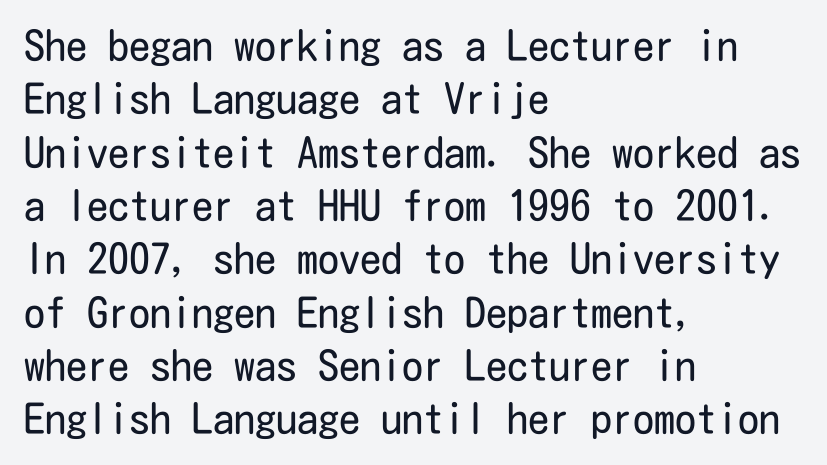
Quick note: underline off. The typesetter chose a ragged-right arrangement here. Students, observe: this is what conventionally led text looks like. Summary of weight: not heavy and not bold. Observe the ordinary spacing: letters are neighbours, not strangers.
